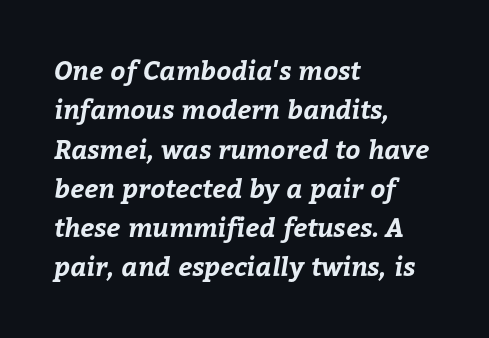
The image shows 26 px bold type; set left-aligned, normal line spacing (1.51x), normal letter spacing, not underlined.
